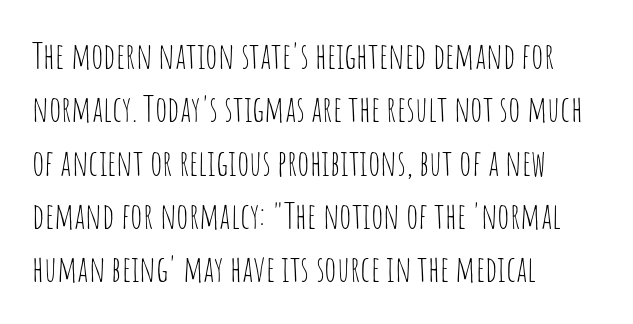
{"serif": "no", "italic": "no", "bold": "no", "weight": "thin", "width": "condensed", "stroke_contrast": "low", "x_height": "large", "monospaced": "no", "underline": "no", "align": "left", "line_spacing": "normal", "line_spacing_ratio": 1.48, "letter_spacing": "normal", "letter_spacing_em": 0.0, "glyph_px": 36}
